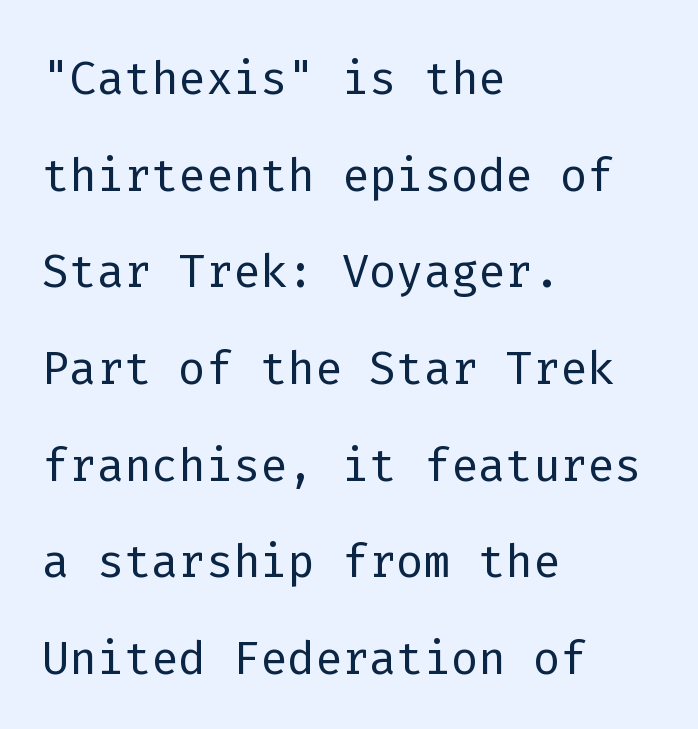
Q: Is the text bold? A: No.
Q: Is the text italic (slanted)? A: No, it is upright.
Q: Is the typeface a serif or a sans-serif typeface? A: Sans-serif.
Q: Is the text underlined? A: No.
Q: How is the paragraph aligned? A: Left-aligned.
Q: Is the spacing between letters normal or unusually wide? A: Normal.
Q: Is the spacing between lines tight, normal or loose? A: Normal.
Q: Width (condensed, normal, or wide)? A: Normal.
Q: Stroke contrast? A: Low.
Q: x-height? A: Medium.
Q: Monospaced? A: Yes.
